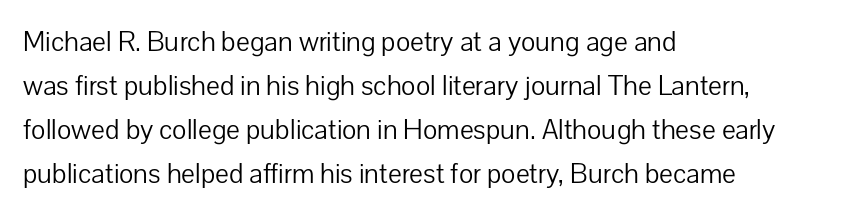
{"serif": "no", "italic": "no", "bold": "no", "weight": "light", "width": "normal", "stroke_contrast": "low", "x_height": "medium", "monospaced": "no", "underline": "no", "align": "left", "line_spacing": "normal", "line_spacing_ratio": 1.52, "letter_spacing": "normal", "letter_spacing_em": 0.0, "glyph_px": 29}
